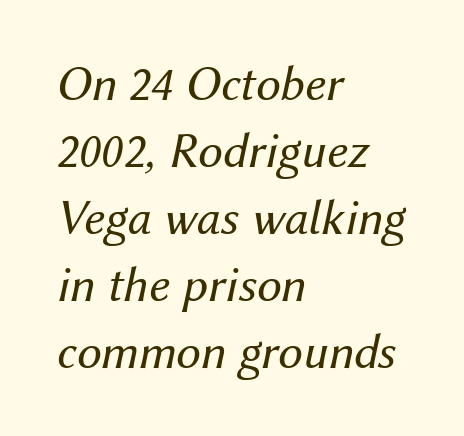
{"italic": "yes", "lean": "right", "slant_degrees": 12, "bold": "no", "weight": "regular", "width": "normal", "stroke_contrast": "medium", "x_height": "medium", "monospaced": "no", "underline": "no", "align": "left", "line_spacing": "normal", "line_spacing_ratio": 1.34, "letter_spacing": "normal", "letter_spacing_em": 0.0, "glyph_px": 50}
